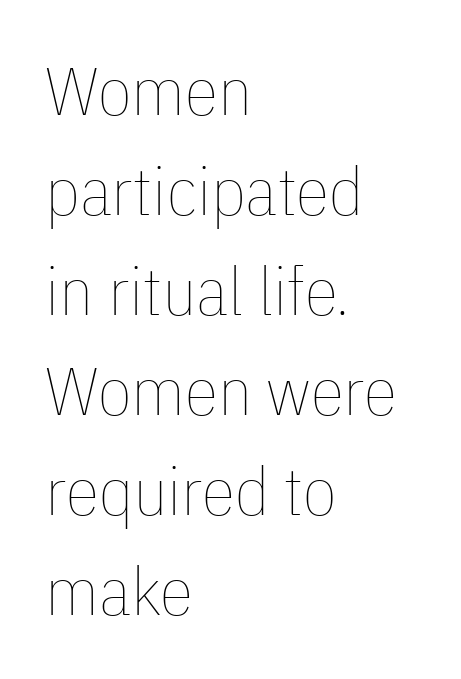
The image shows 68 px thin, condensed type, upright; set left-aligned, normal line spacing (1.47x), normal letter spacing, not underlined; low stroke contrast and a medium x-height.
